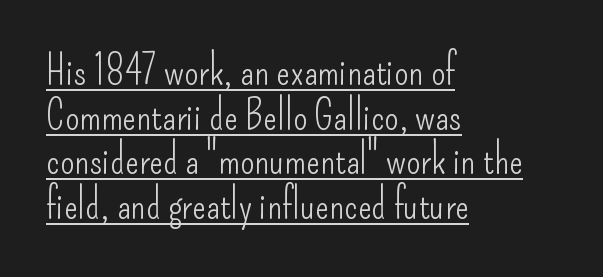
The image shows 41 px light, condensed sans-serif type, upright; set left-aligned, tight line spacing (1.09x), normal letter spacing, underlined; low stroke contrast and a small x-height.
